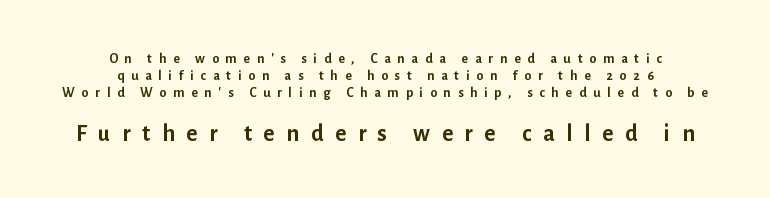
The gaps between neighbouring characters are conspicuously large. Whoever set this made the second block the dominant, larger element. Unlike italic type, these characters show no tilt at all. The letters are bold, with thick, heavy strokes.
